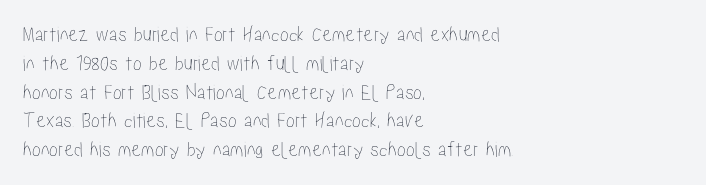
Q: Is the text italic (slanted)? A: No, it is upright.
Q: Is the text underlined? A: No.
Q: How is the paragraph aligned? A: Left-aligned.
Q: Is the spacing between letters normal or unusually wide? A: Normal.
Q: Is the spacing between lines tight, normal or loose? A: Normal.
